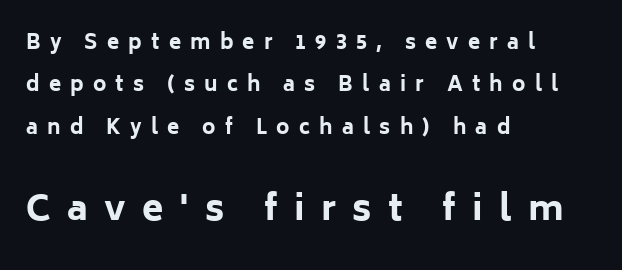
The glyphs have the mass of a bold cut. Someone cranked the tracking dial way up on this one. Unmarked baselines from the first word to the last. A typesetter would call this proportional, since set widths differ per character. The letters stand upright; this is a roman face. Compared with a centered layout, this one pins lines to the left instead.
